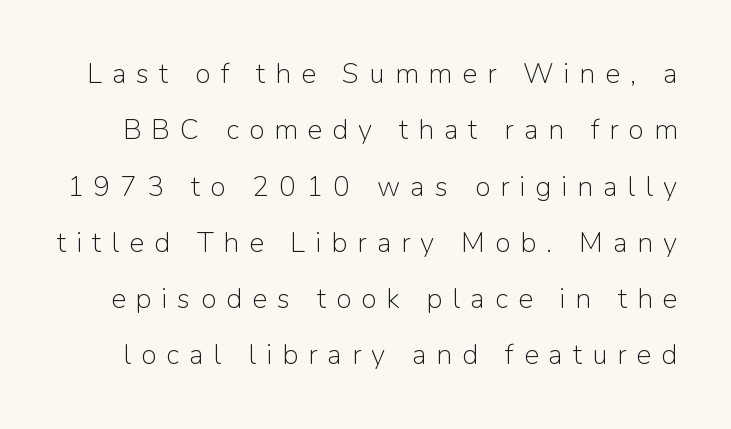
The image shows 28 px light sans-serif type, upright; set loose line spacing (2.01x), unusually wide letter spacing (+0.36 em), not underlined; low stroke contrast and a medium x-height.
